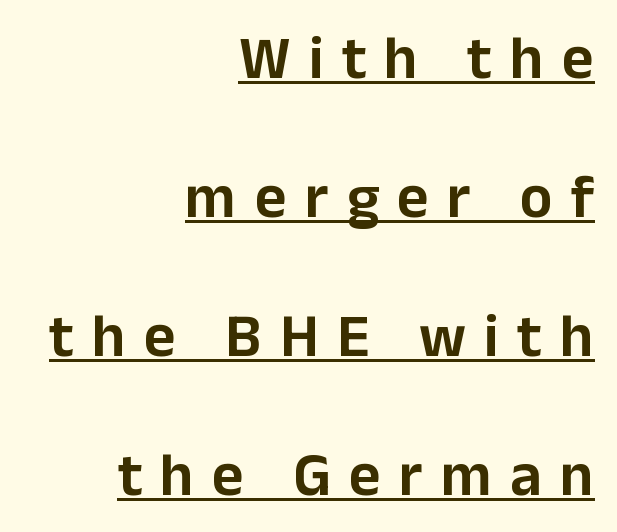
The image shows 61 px sans-serif type, upright; set right-aligned, loose line spacing (2.28x), unusually wide letter spacing (+0.3 em), underlined; low stroke contrast and a medium x-height.
